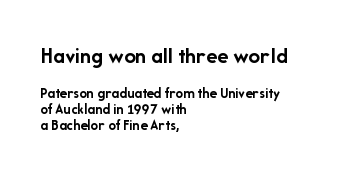
A bare baseline throughout the passage. The block sitting higher on the canvas is the one with enlarged characters. Which margin do the lines hug? The left one — the right edge is uneven. Default kerning and tracking; the words read as compact shapes. The vertical gap from one line to the next is small.
